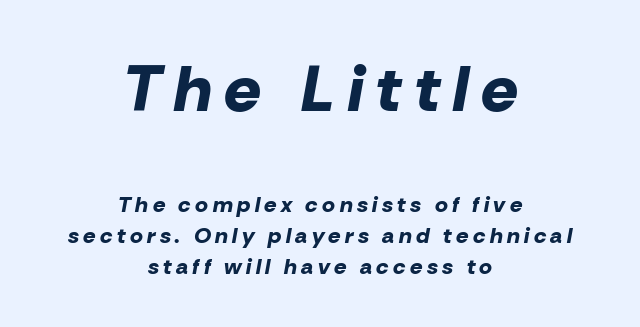
The image shows 65 px bold type, italic (leaning right); set centered, normal line spacing (1.41x), unusually wide letter spacing (+0.2 em), not underlined; the first (top) block is 2.95x larger; low stroke contrast and a medium x-height.
